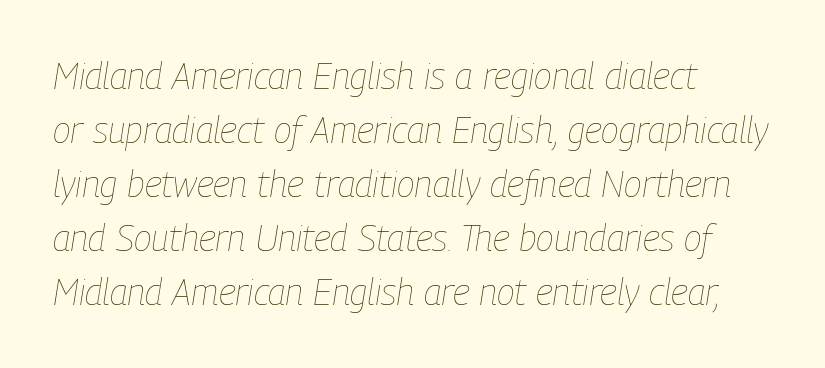
The image shows 37 px thin, condensed type, italic (leaning right); set left-aligned, normal line spacing (1.46x), normal letter spacing, not underlined; low stroke contrast and a medium x-height.
